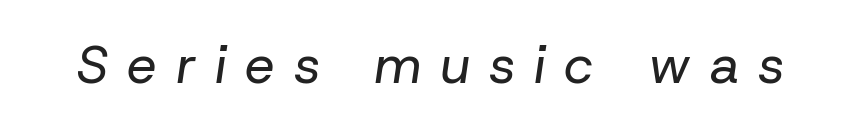
The image shows 53 px regular-weight type, italic (leaning right); set unusually wide letter spacing (+0.36 em), not underlined; low stroke contrast and a medium x-height.
